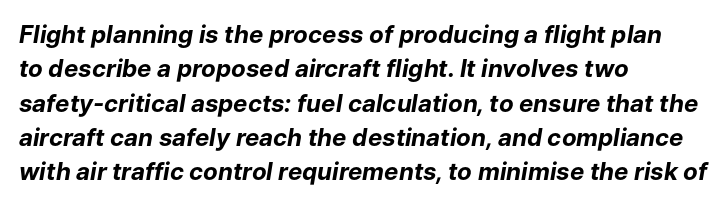
Q: Is the text bold? A: Yes.
Q: Is the text italic (slanted)? A: Yes, it leans right by about 9 degrees.
Q: Is the text underlined? A: No.
Q: How is the paragraph aligned? A: Left-aligned.
Q: Is the spacing between letters normal or unusually wide? A: Normal.
Q: Is the spacing between lines tight, normal or loose? A: Normal.
